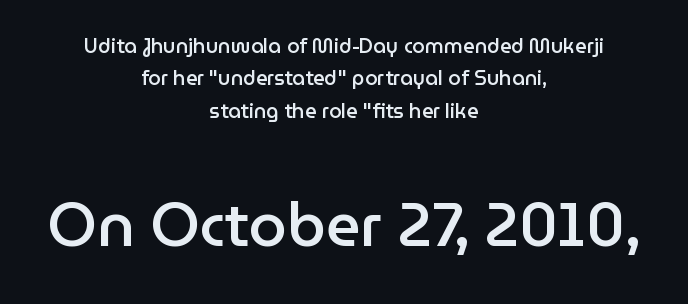
Line starts and ends both wander, symmetrically. Each glyph is drawn with semibold strokes, heavier than normal yet not fully bold. Quick note: underline off. The passage shown has conventional tracking throughout. Serifs: no, the terminals of the letterforms are clean. The rendering uses natural spacing where letterforms have individual widths.
